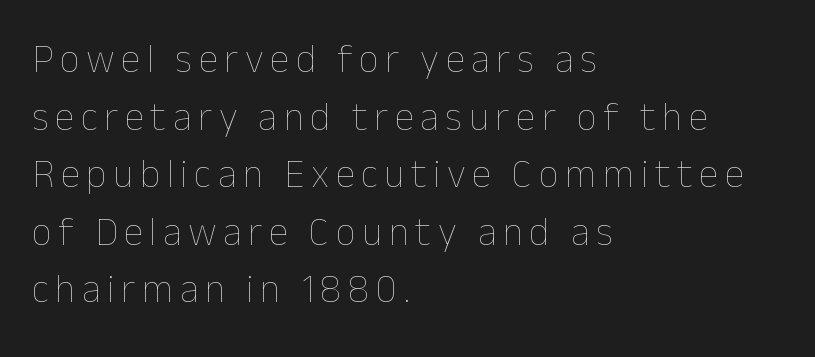
Q: Is the text bold? A: No.
Q: Is the text italic (slanted)? A: No, it is upright.
Q: Is the text underlined? A: No.
Q: How is the paragraph aligned? A: Left-aligned.
Q: Is the spacing between lines tight, normal or loose? A: Normal.
Q: Width (condensed, normal, or wide)? A: Normal.
Q: Stroke contrast? A: Low.
Q: x-height? A: Medium.
Q: Monospaced? A: No.
